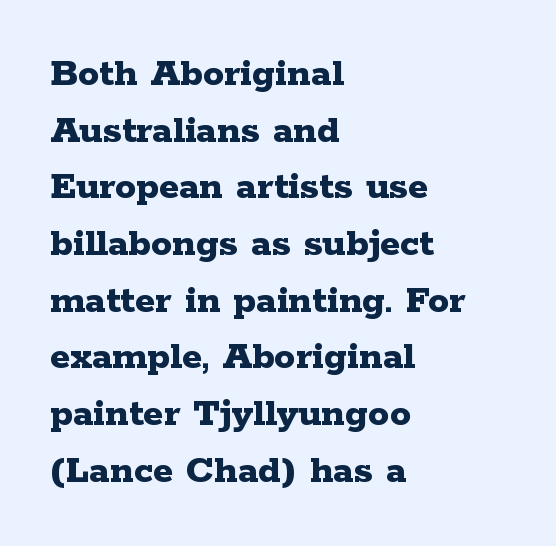
Style check: upright. The rendering uses a moderate line-height, typical for paragraphs. Tracking here is standard; glyphs follow each other at the usual distance. This sample uses a serif face. Letters rest on an invisible, unmarked baseline. Each glyph is drawn with heavy, bold strokes.
